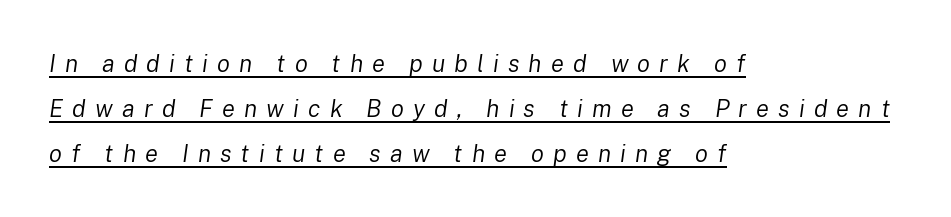
{"italic": "yes", "lean": "right", "slant_degrees": 8, "bold": "no", "underline": "yes", "align": "left", "line_spacing_ratio": 1.87, "letter_spacing": "wide", "letter_spacing_em": 0.38, "glyph_px": 24}
